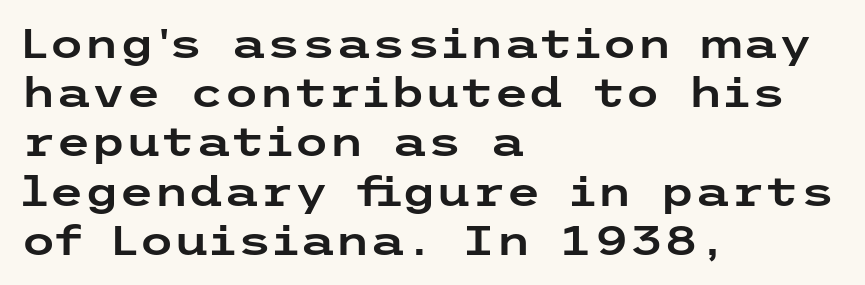
{"serif": "no", "italic": "no", "width": "wide", "stroke_contrast": "low", "x_height": "medium", "underline": "no", "align": "left", "line_spacing_ratio": 1.23, "letter_spacing": "normal", "letter_spacing_em": 0.0, "glyph_px": 40}
